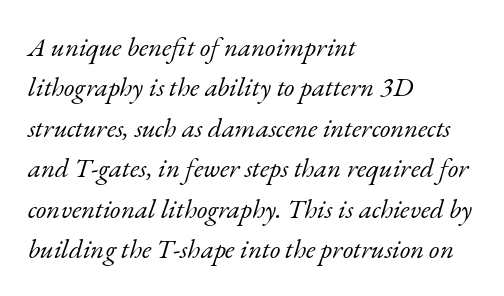
Q: Is the text bold? A: No.
Q: Is the text italic (slanted)? A: Yes, it leans right by about 17 degrees.
Q: Is the text underlined? A: No.
Q: How is the paragraph aligned? A: Left-aligned.
Q: Is the spacing between letters normal or unusually wide? A: Normal.
Q: Is the spacing between lines tight, normal or loose? A: Normal.
